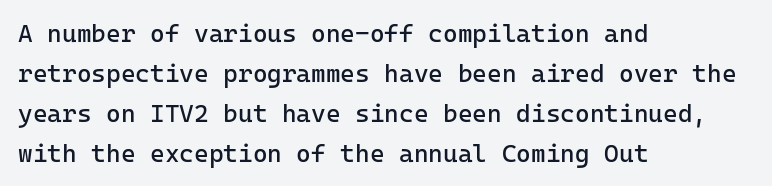
Q: Is the text bold? A: No.
Q: Is the text italic (slanted)? A: No, it is upright.
Q: Is the text underlined? A: No.
Q: How is the paragraph aligned? A: Left-aligned.
Q: Is the spacing between letters normal or unusually wide? A: Normal.
Q: Is the spacing between lines tight, normal or loose? A: Normal.
